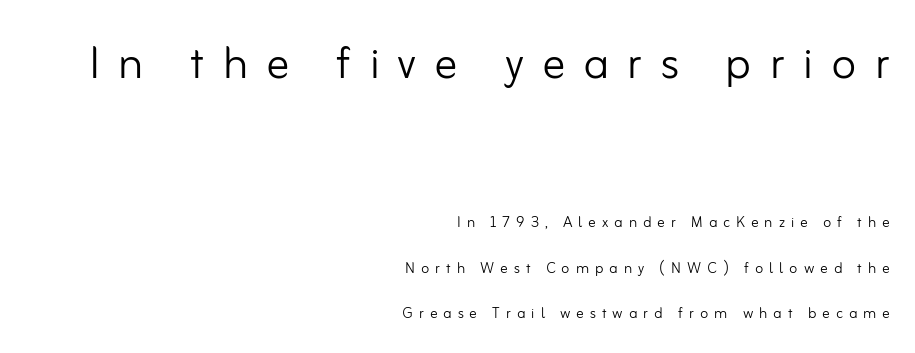
What stands out about the letter spacing? Its width — letters are far apart. Examine the stroke ends and you'll find no serifs. Counters stay open thanks to moderate or lighter strokes. Scale decreases going downward across the two blocks. Character widths vary here, with narrow letters taking less room than wide ones. Compared with typical paragraphs, the rows here are farther apart.
